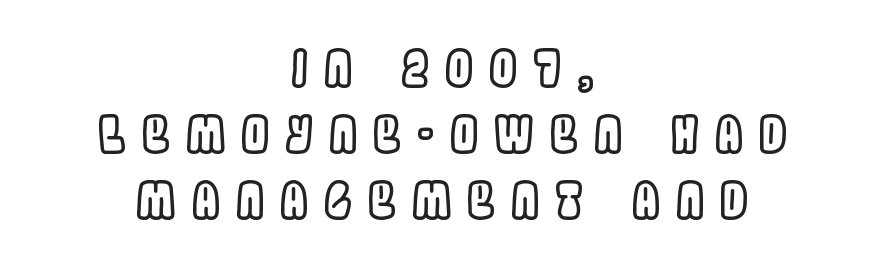
{"italic": "no", "width": "condensed", "x_height": "large", "monospaced": "no", "underline": "no", "align": "center", "line_spacing": "normal", "line_spacing_ratio": 1.32, "letter_spacing": "wide", "letter_spacing_em": 0.32, "glyph_px": 50}
